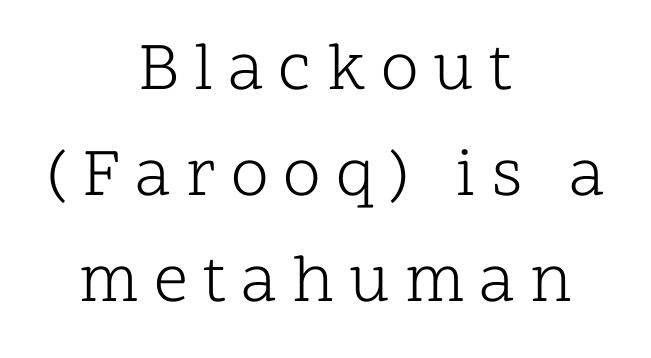
This is serif lettering, the kind often seen in printed books. Neither beginnings nor endings align; midpoints do. Varying glyph widths throughout — classic text-font behaviour. The horizontal fit of the characters is loose and conspicuously gappy. Nope, not italic — everything's standing straight.
